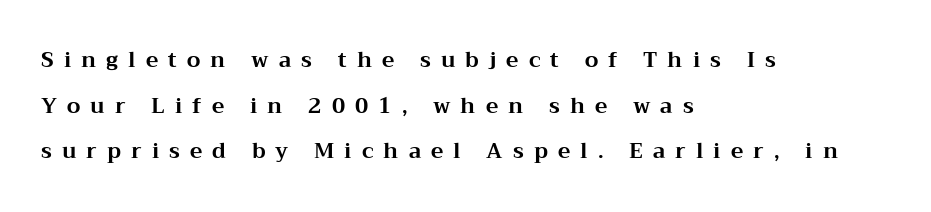
Bold? Absolutely — the strokes are thick and heavy. The specimen omits any rule beneath the text block's lines. Where is the straight margin? On the left. The specimen reads as upright at a glance.
